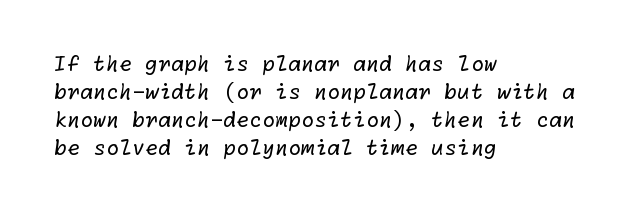
{"bold": "no", "underline": "no", "align": "left", "line_spacing": "normal", "line_spacing_ratio": 1.33, "letter_spacing": "normal", "letter_spacing_em": 0.0, "glyph_px": 21}
